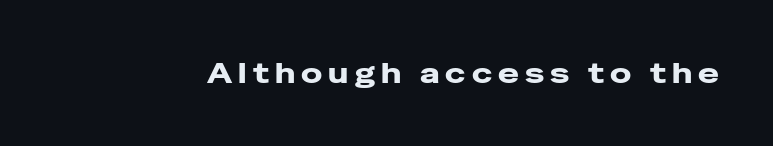
The text was rendered using a sans face with plain stroke endings. Decoration check: the copy has no underline. In terms of letterspacing, this is a distinctly airy, spread setting. Spacing verdict: proportional, widths tailored to each character.
